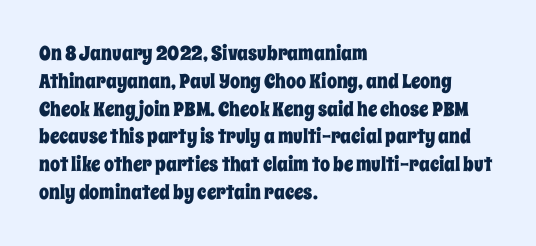
Ordinary non-slanted type is in use. If you drew a ruler down the left edge, every line would touch it. Underlining? Definitely not there. Rows of type keep a routine distance in the vertical direction. Observe the ordinary spacing: letters are neighbours, not strangers.
